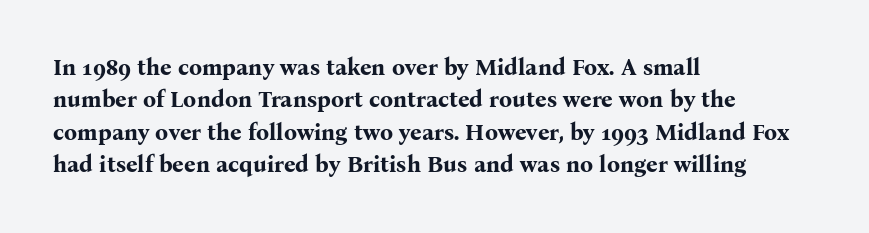
The space directly below the letters is spotless. A dark, heavy texture on the line: the type is bold. Every row of glyphs begins at an identical x-position on the left. Posture: vertical.
